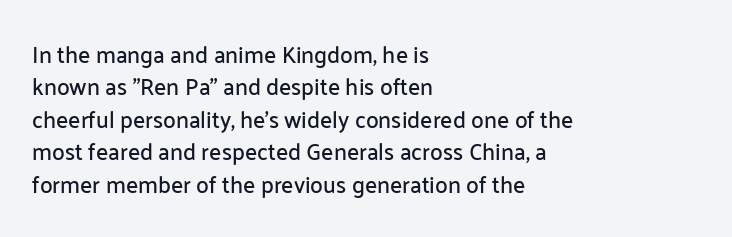
{"italic": "no", "underline": "no", "align": "left", "line_spacing": "normal", "line_spacing_ratio": 1.41, "letter_spacing": "normal", "letter_spacing_em": 0.0, "glyph_px": 23}
